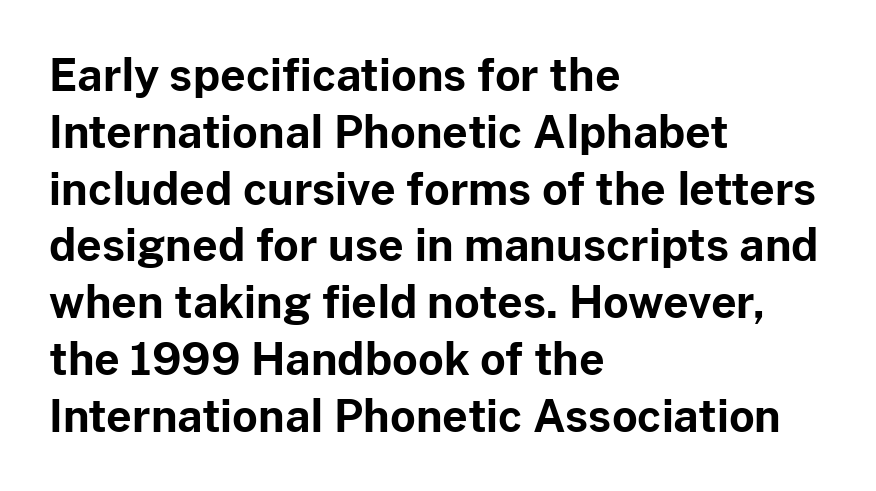
{"serif": "no", "italic": "no", "bold": "yes", "weight": "bold", "width": "normal", "stroke_contrast": "low", "x_height": "medium", "monospaced": "no", "underline": "no", "align": "left", "line_spacing": "normal", "line_spacing_ratio": 1.29, "letter_spacing": "normal", "letter_spacing_em": 0.0, "glyph_px": 44}
